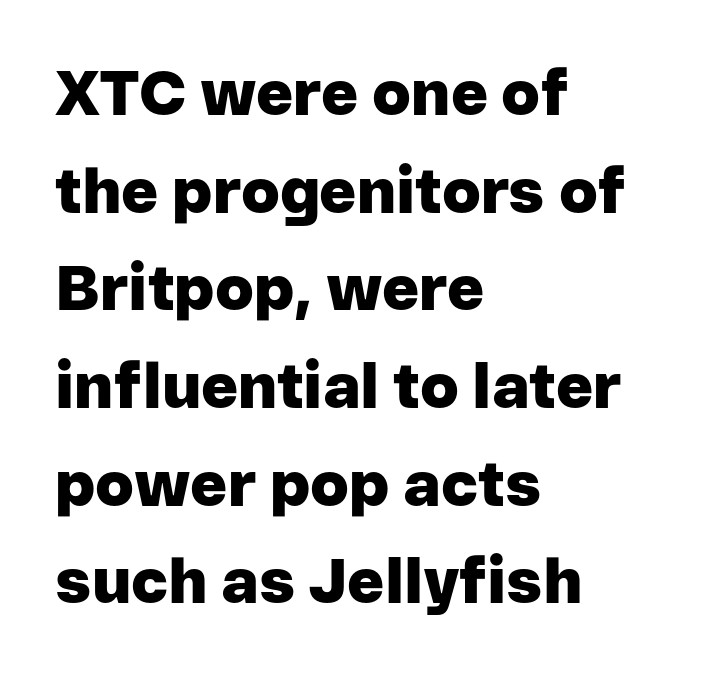
Q: Is the text bold? A: Yes.
Q: Is the text italic (slanted)? A: No, it is upright.
Q: Is the typeface a serif or a sans-serif typeface? A: Sans-serif.
Q: Is the text underlined? A: No.
Q: How is the paragraph aligned? A: Left-aligned.
Q: Is the spacing between letters normal or unusually wide? A: Normal.
Q: Is the spacing between lines tight, normal or loose? A: Normal.
Q: Width (condensed, normal, or wide)? A: Normal.
Q: Stroke contrast? A: Low.
Q: x-height? A: Medium.
Q: Monospaced? A: No.
